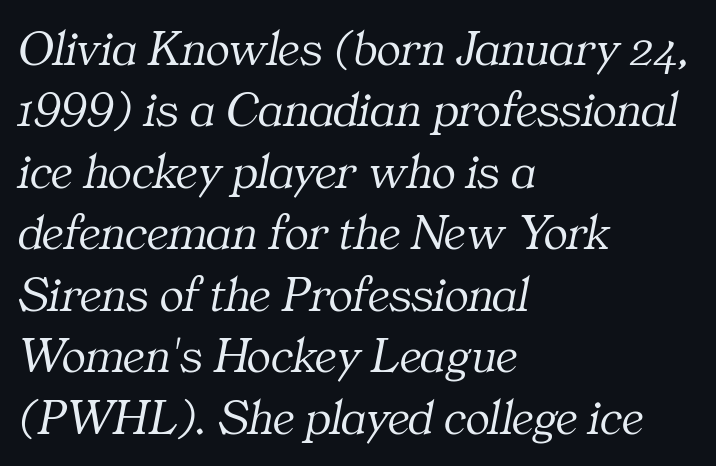
Q: Is the text bold? A: No.
Q: Is the text italic (slanted)? A: Yes, it leans right by about 11 degrees.
Q: Is the typeface a serif or a sans-serif typeface? A: Serif.
Q: Is the text underlined? A: No.
Q: How is the paragraph aligned? A: Left-aligned.
Q: Is the spacing between letters normal or unusually wide? A: Normal.
Q: Width (condensed, normal, or wide)? A: Normal.
Q: Stroke contrast? A: Medium.
Q: x-height? A: Medium.
Q: Monospaced? A: No.
